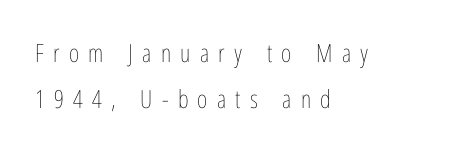
The image shows 25 px text type, upright; set left-aligned, line spacing 1.85x, unusually wide letter spacing (+0.37 em), not underlined.
